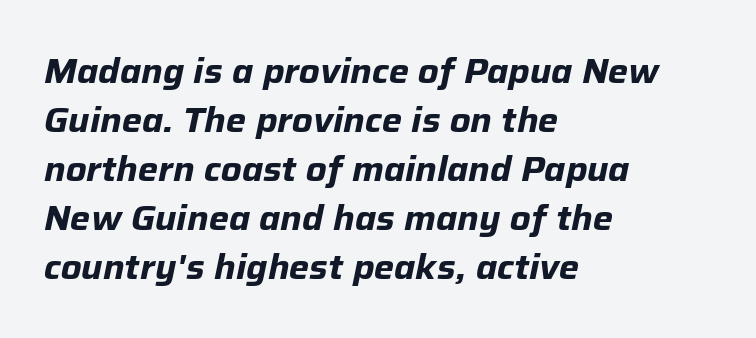
{"italic": "yes", "lean": "right", "slant_degrees": 12, "bold": "yes", "weight": "bold", "width": "normal", "stroke_contrast": "low", "x_height": "medium", "monospaced": "no", "underline": "no", "align": "left", "line_spacing": "normal", "line_spacing_ratio": 1.44, "letter_spacing": "normal", "letter_spacing_em": 0.0, "glyph_px": 34}
